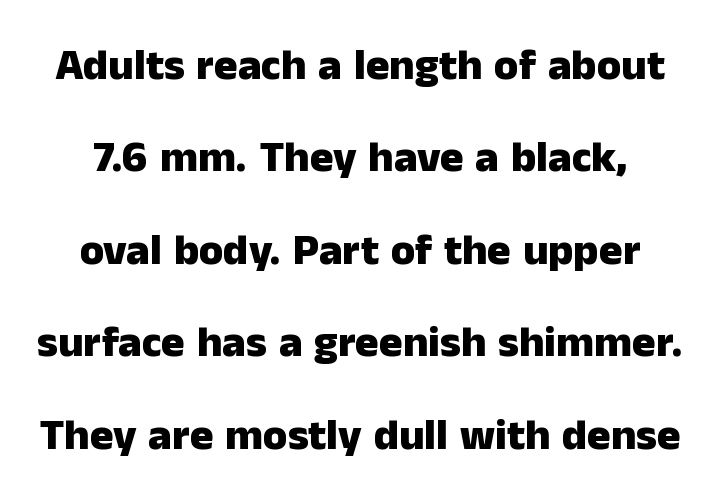
Q: Is the text bold? A: Yes.
Q: Is the text italic (slanted)? A: No, it is upright.
Q: Is the typeface a serif or a sans-serif typeface? A: Sans-serif.
Q: Is the text underlined? A: No.
Q: Is the spacing between letters normal or unusually wide? A: Normal.
Q: Is the spacing between lines tight, normal or loose? A: Loose.
Q: Width (condensed, normal, or wide)? A: Normal.
Q: Stroke contrast? A: Low.
Q: x-height? A: Medium.
Q: Monospaced? A: No.
